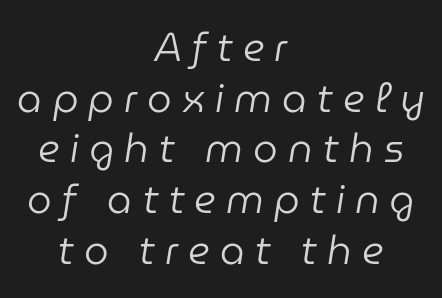
{"italic": "yes", "lean": "right", "slant_degrees": 9, "bold": "no", "weight": "regular", "width": "normal", "stroke_contrast": "low", "x_height": "medium", "monospaced": "no", "underline": "no", "align": "center", "line_spacing": "normal", "line_spacing_ratio": 1.3, "letter_spacing": "wide", "letter_spacing_em": 0.26, "glyph_px": 39}
